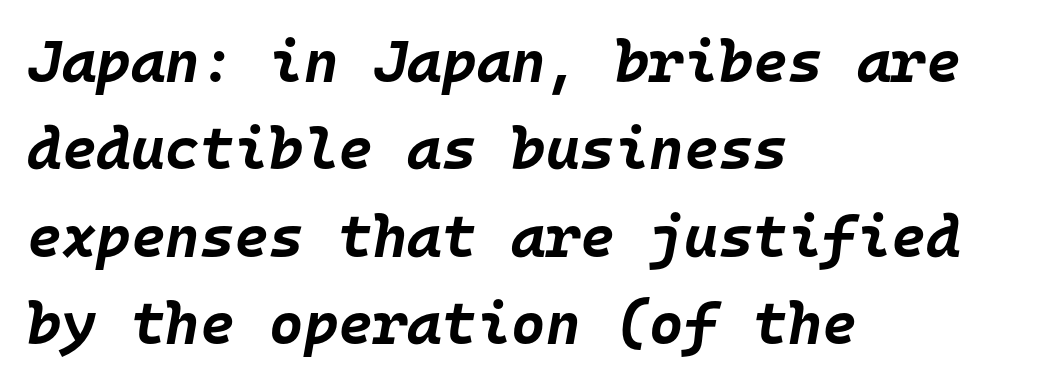
Q: Is the text bold? A: Yes.
Q: Is the text italic (slanted)? A: Yes, it leans right by about 10 degrees.
Q: Is the text underlined? A: No.
Q: How is the paragraph aligned? A: Left-aligned.
Q: Is the spacing between letters normal or unusually wide? A: Normal.
Q: Is the spacing between lines tight, normal or loose? A: Normal.
Q: Width (condensed, normal, or wide)? A: Normal.
Q: Stroke contrast? A: Low.
Q: x-height? A: Large.
Q: Monospaced? A: Yes.
